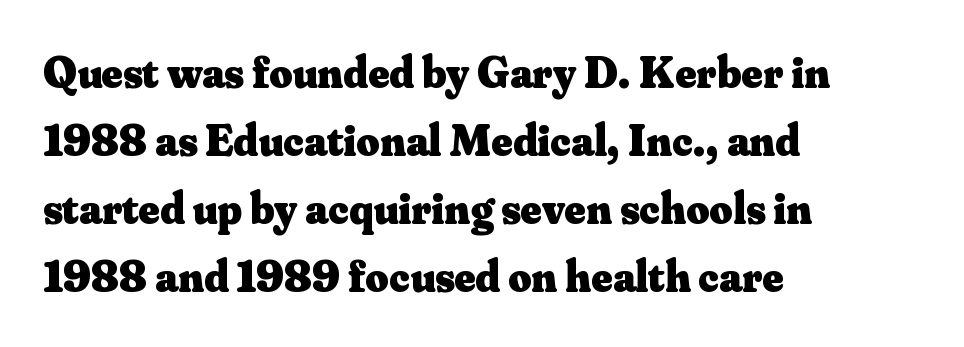
Q: Is the text bold? A: Yes.
Q: Is the text italic (slanted)? A: No, it is upright.
Q: Is the typeface a serif or a sans-serif typeface? A: Serif.
Q: Is the text underlined? A: No.
Q: How is the paragraph aligned? A: Left-aligned.
Q: Is the spacing between letters normal or unusually wide? A: Normal.
Q: Is the spacing between lines tight, normal or loose? A: Normal.
Q: Width (condensed, normal, or wide)? A: Normal.
Q: Stroke contrast? A: Medium.
Q: x-height? A: Small.
Q: Monospaced? A: No.
